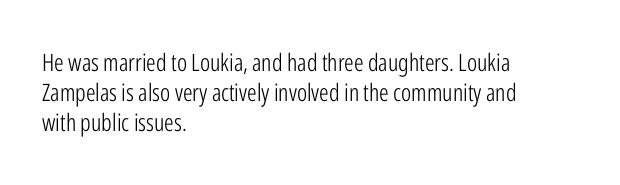
Q: Is the text bold? A: No.
Q: Is the text italic (slanted)? A: No, it is upright.
Q: Is the text underlined? A: No.
Q: How is the paragraph aligned? A: Left-aligned.
Q: Is the spacing between letters normal or unusually wide? A: Normal.
Q: Is the spacing between lines tight, normal or loose? A: Normal.
